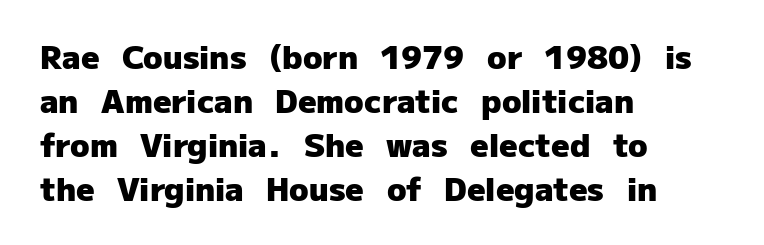
Notice how thick the strokes are: this is what a full bold looks like. What stands out about the letter spacing? Nothing — it is the standard amount. The typeface chosen for these lines omits serifs. The lettering holds an erect, upright posture throughout. Visually the block forms a straight wall on the left and a jagged coastline on the right.
